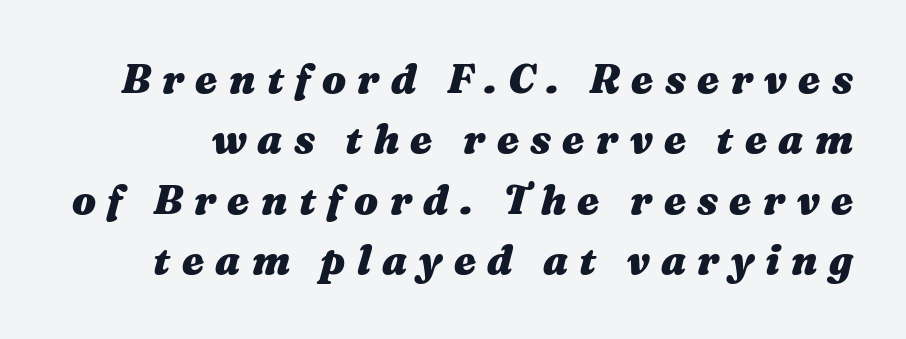
Q: Is the text bold? A: Yes.
Q: Is the text italic (slanted)? A: Yes, it leans right by about 16 degrees.
Q: Is the text underlined? A: No.
Q: Is the spacing between letters normal or unusually wide? A: Unusually wide.
Q: Is the spacing between lines tight, normal or loose? A: Normal.
Q: Width (condensed, normal, or wide)? A: Wide.
Q: Stroke contrast? A: Medium.
Q: x-height? A: Medium.
Q: Monospaced? A: No.
